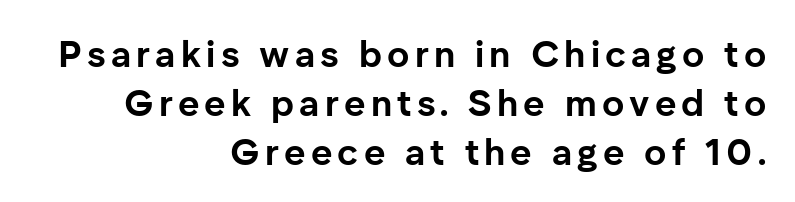
Q: Is the text bold? A: Yes.
Q: Is the text italic (slanted)? A: No, it is upright.
Q: Is the typeface a serif or a sans-serif typeface? A: Sans-serif.
Q: Is the text underlined? A: No.
Q: How is the paragraph aligned? A: Right-aligned.
Q: Is the spacing between lines tight, normal or loose? A: Normal.
Q: Width (condensed, normal, or wide)? A: Normal.
Q: Stroke contrast? A: Low.
Q: x-height? A: Medium.
Q: Monospaced? A: No.
